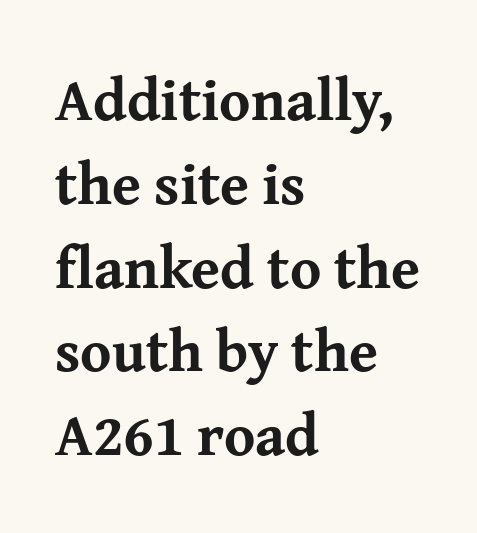
The image shows 59 px bold serif type, upright; set left-aligned, normal line spacing (1.42x), normal letter spacing, not underlined; medium stroke contrast and a medium x-height.
